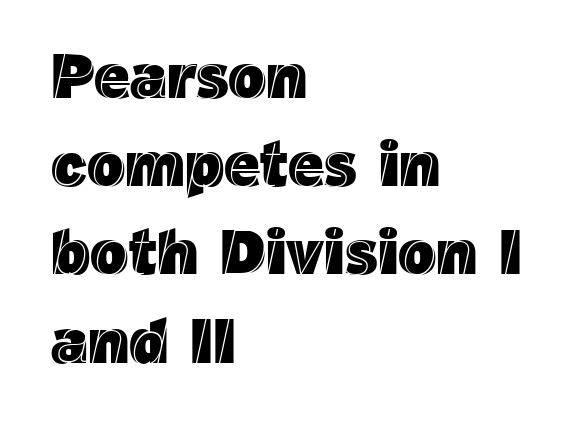
The strip under each line holds only bare page. What stands out about the letter spacing? Nothing — it is the standard amount. You could not count columns in this text — the font is proportionally spaced. Caption: multi-line text, flush left, ragged right. The type sits square on the baseline with zero lean. One glance says typical: line gaps are just what's usual.
